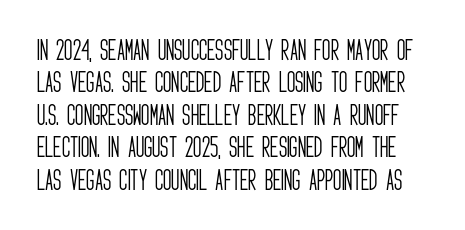
Q: Is the text bold? A: No.
Q: Is the text italic (slanted)? A: No, it is upright.
Q: Is the text underlined? A: No.
Q: Is the spacing between letters normal or unusually wide? A: Normal.
Q: Is the spacing between lines tight, normal or loose? A: Normal.
